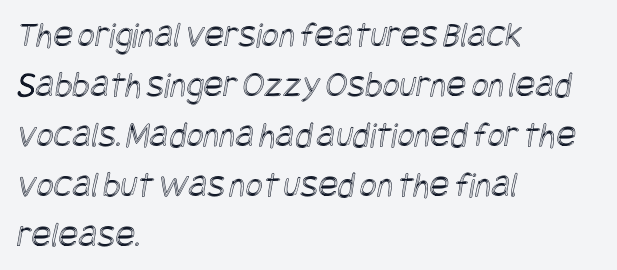
Q: Is the text underlined? A: No.
Q: How is the paragraph aligned? A: Left-aligned.
Q: Is the spacing between letters normal or unusually wide? A: Normal.
Q: Is the spacing between lines tight, normal or loose? A: Normal.
Q: Width (condensed, normal, or wide)? A: Condensed.
Q: x-height? A: Large.
